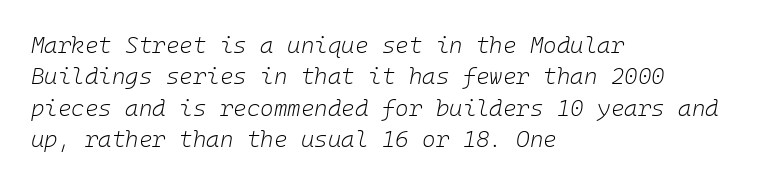
The passage shown is not bold in any degree. The face used here is rendered with its standard letterfit. Would a proofreader flag this as italicized? Yes. What's the leading like? Ordinary, nothing unusual. One-word summary of the alignment: left. Plain, unruled lines of type.
